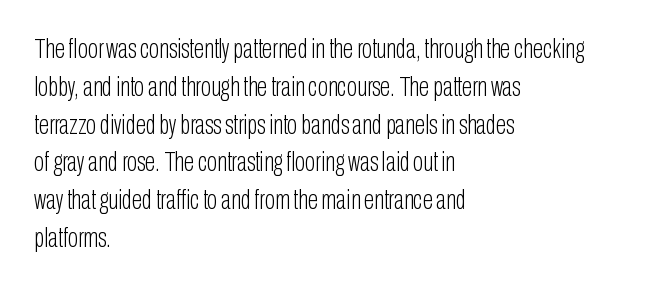
Q: Is the text bold? A: No.
Q: Is the text italic (slanted)? A: No, it is upright.
Q: Is the text underlined? A: No.
Q: How is the paragraph aligned? A: Left-aligned.
Q: Is the spacing between letters normal or unusually wide? A: Normal.
Q: Is the spacing between lines tight, normal or loose? A: Normal.
